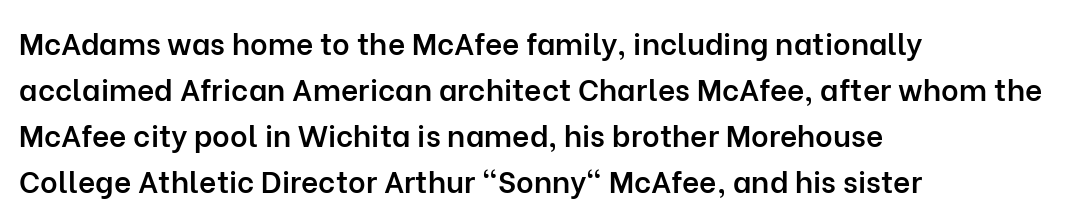
Q: Is the text bold? A: Semi-bold.
Q: Is the text italic (slanted)? A: No, it is upright.
Q: Is the typeface a serif or a sans-serif typeface? A: Sans-serif.
Q: Is the text underlined? A: No.
Q: How is the paragraph aligned? A: Left-aligned.
Q: Is the spacing between letters normal or unusually wide? A: Normal.
Q: Is the spacing between lines tight, normal or loose? A: Normal.
Q: Width (condensed, normal, or wide)? A: Normal.
Q: Stroke contrast? A: Low.
Q: x-height? A: Medium.
Q: Monospaced? A: No.
